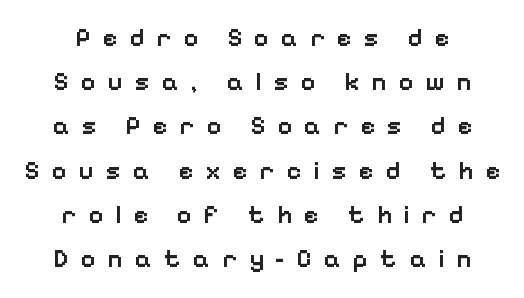
Beneath every word, the page is bare. Posture: straight, roman, zero tilt. Tracking value appears strongly positive — letters spread wide. The rendering positions every line midway between the sides. Slightly chunky letters — semibold, I'd say, not full bold.
